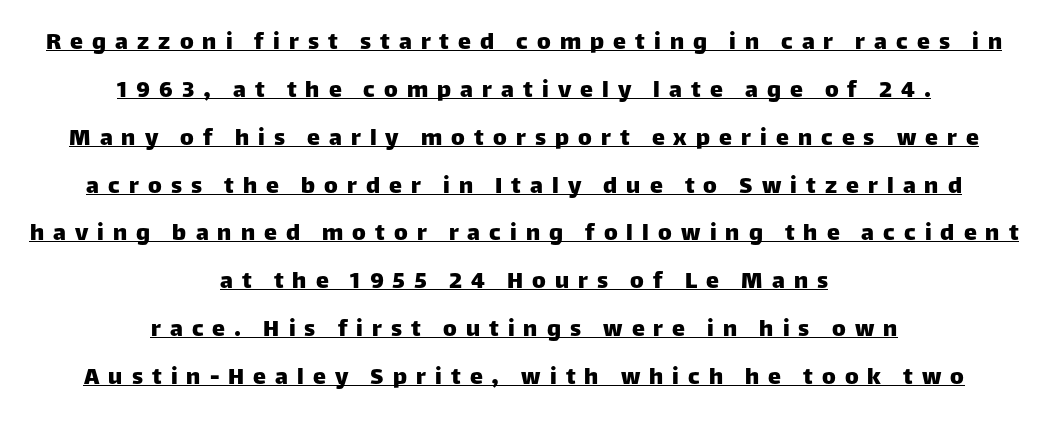
Honestly, the underline is the first thing you notice here. Upright lettering throughout. How are the letters spaced? Widely, with obvious added tracking. Horizontal alignment here is central, giving a formal, balanced look.
